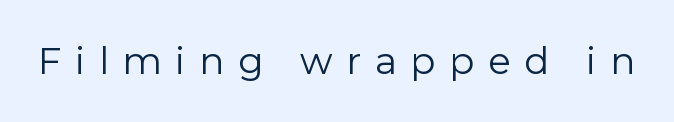
No chunkiness to these letters — they're not bold. In terms of letterspacing, this is a distinctly airy, spread setting. The lettering stays uniformly vertical, giving the passage a roman look. The type family on display is of the sans-serif kind. Each letter keeps its own natural width here, so spacing adapts to shape.
